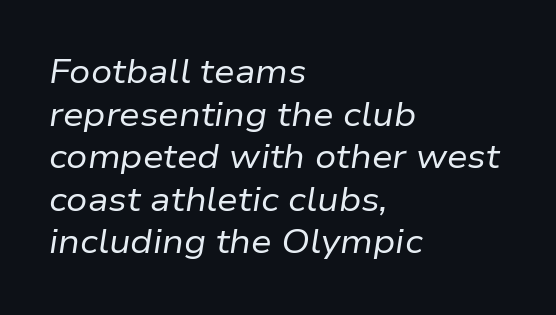
The image shows 33 px regular-weight type, italic (leaning right); set left-aligned, normal line spacing (1.29x), normal letter spacing, not underlined; low stroke contrast and a medium x-height.
